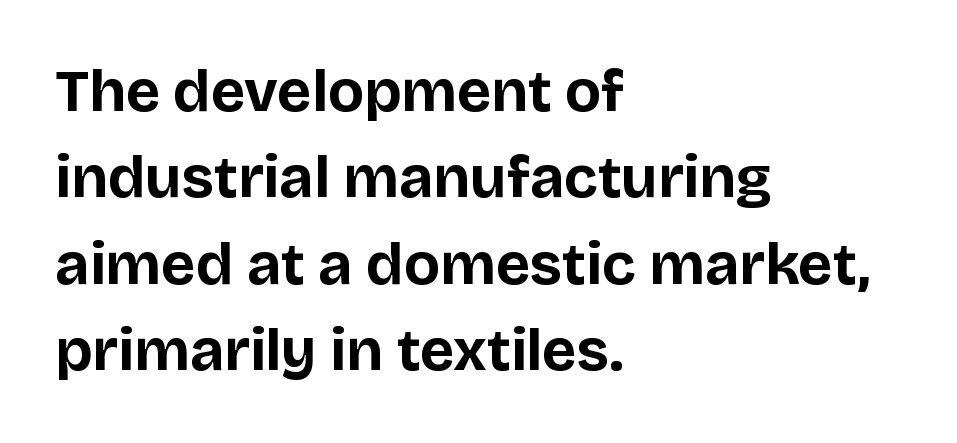
Q: Is the text bold? A: Yes.
Q: Is the text italic (slanted)? A: No, it is upright.
Q: Is the typeface a serif or a sans-serif typeface? A: Sans-serif.
Q: Is the text underlined? A: No.
Q: How is the paragraph aligned? A: Left-aligned.
Q: Is the spacing between letters normal or unusually wide? A: Normal.
Q: Is the spacing between lines tight, normal or loose? A: Normal.
Q: Width (condensed, normal, or wide)? A: Normal.
Q: Stroke contrast? A: Low.
Q: x-height? A: Large.
Q: Monospaced? A: No.
